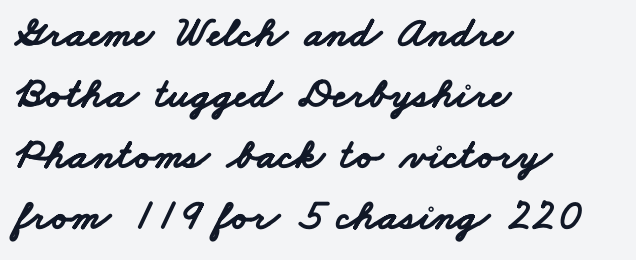
Q: Is the text bold? A: Yes.
Q: Is the typeface a serif or a sans-serif typeface? A: Sans-serif.
Q: Is the text underlined? A: No.
Q: How is the paragraph aligned? A: Left-aligned.
Q: Is the spacing between letters normal or unusually wide? A: Normal.
Q: Is the spacing between lines tight, normal or loose? A: Normal.
Q: Width (condensed, normal, or wide)? A: Wide.
Q: Stroke contrast? A: Low.
Q: x-height? A: Small.
Q: Monospaced? A: No.
